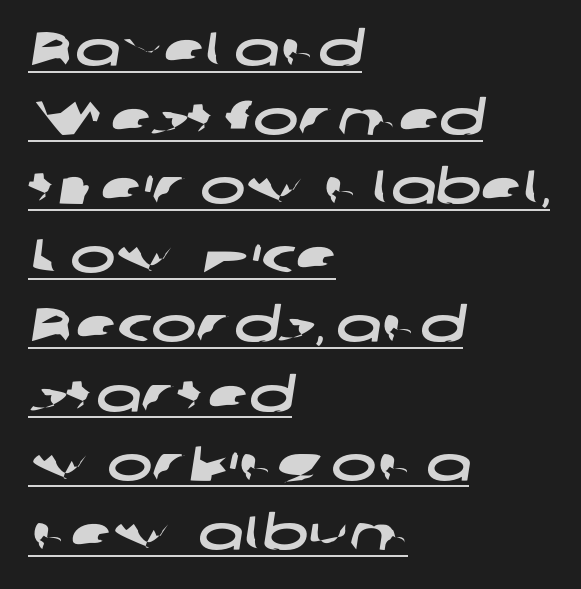
The image shows 48 px wide sans-serif type; set left-aligned, normal line spacing (1.44x), normal letter spacing, underlined; low stroke contrast and a medium x-height.
